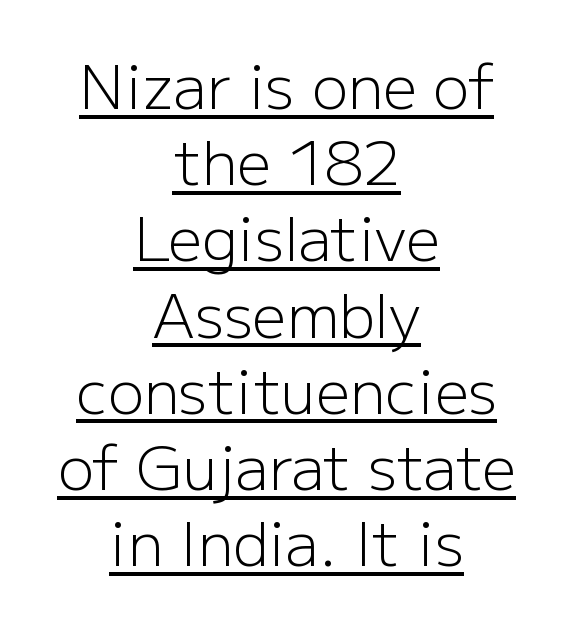
{"serif": "no", "italic": "no", "bold": "no", "weight": "light", "width": "normal", "stroke_contrast": "low", "x_height": "medium", "monospaced": "no", "underline": "yes", "align": "center", "line_spacing": "normal", "line_spacing_ratio": 1.27, "letter_spacing": "normal", "letter_spacing_em": 0.0, "glyph_px": 60}
